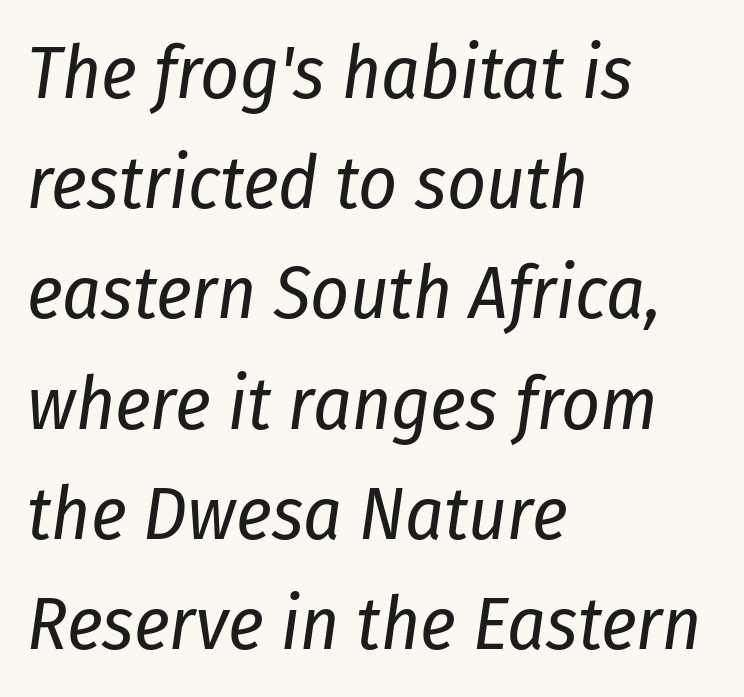
The image shows 75 px regular-weight, condensed type, italic (leaning right); set left-aligned, normal line spacing (1.47x), normal letter spacing, not underlined; low stroke contrast and a medium x-height.
